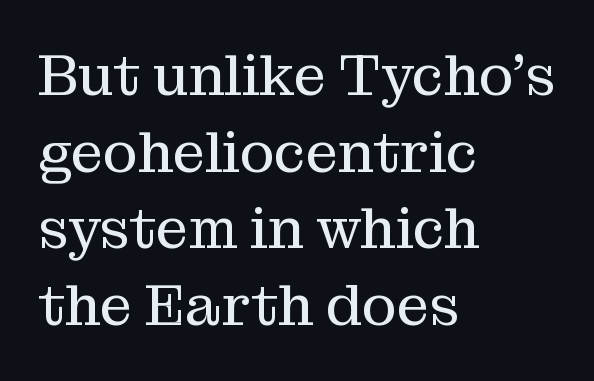
You could not count columns in this text — the font is proportionally spaced. Letters rest on an invisible, unmarked baseline. To sum up the face: it has serifs. Caption: standard tracking, unaltered. Characters remain perfectly vertical along every line. Leftover space on each line is placed entirely after the last word.
